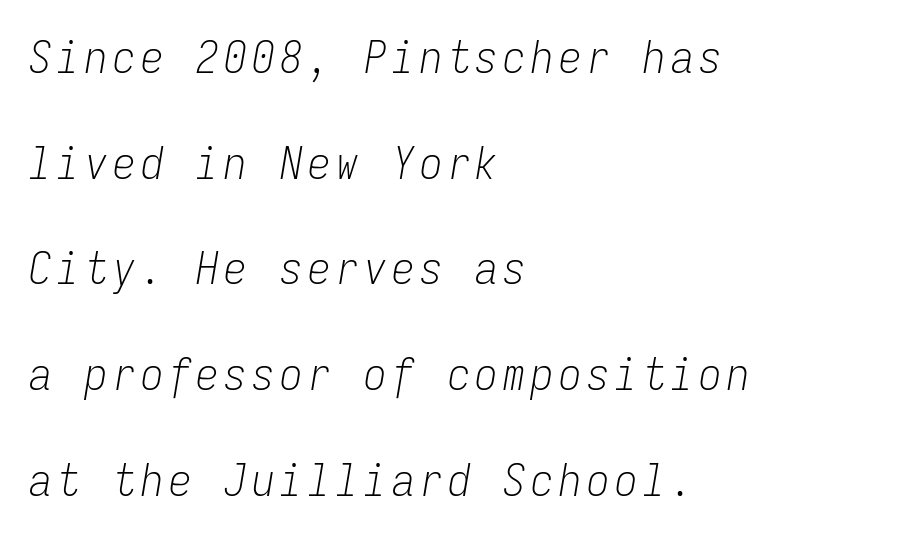
Q: Is the text bold? A: No.
Q: Is the text italic (slanted)? A: Yes, it leans right by about 9 degrees.
Q: Is the text underlined? A: No.
Q: How is the paragraph aligned? A: Left-aligned.
Q: Is the spacing between lines tight, normal or loose? A: Loose.
Q: Width (condensed, normal, or wide)? A: Condensed.
Q: Stroke contrast? A: Low.
Q: x-height? A: Medium.
Q: Monospaced? A: Yes.
